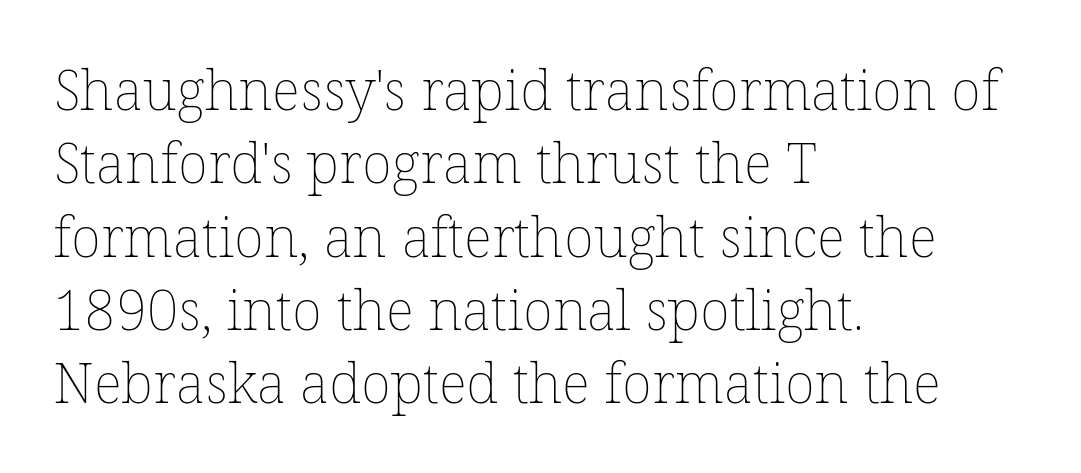
The image shows 56 px thin type, upright; set left-aligned, normal line spacing (1.31x), normal letter spacing, not underlined; low stroke contrast and a medium x-height.
